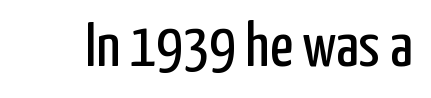
Q: Is the text bold? A: No.
Q: Is the text italic (slanted)? A: No, it is upright.
Q: Is the typeface a serif or a sans-serif typeface? A: Sans-serif.
Q: Is the text underlined? A: No.
Q: Is the spacing between letters normal or unusually wide? A: Normal.
Q: Width (condensed, normal, or wide)? A: Condensed.
Q: Stroke contrast? A: Low.
Q: x-height? A: Medium.
Q: Monospaced? A: No.
